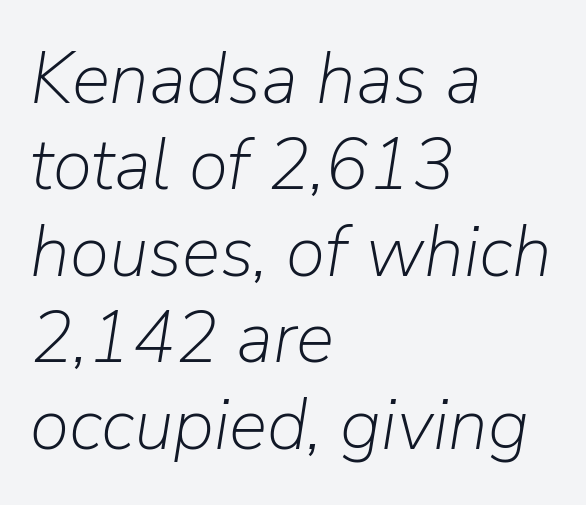
The weight tops out at a normal text grade. The specimen reads as italic at a glance. Letters rest on an invisible, unmarked baseline. Do the characters align in a grid? No, the font is proportional.
